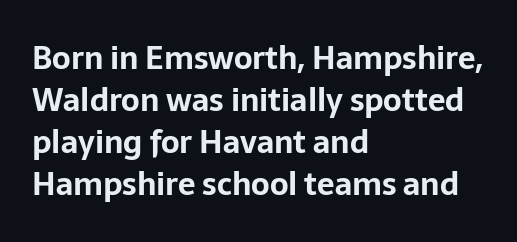
The area under the type is left untouched. Students, observe: this is what conventionally led text looks like. The letters advance in unequal steps, a hallmark of proportional type. Typesetter's note: full bold, strokes at maximum text heaviness. Nope, no serifs anywhere on these letters.
